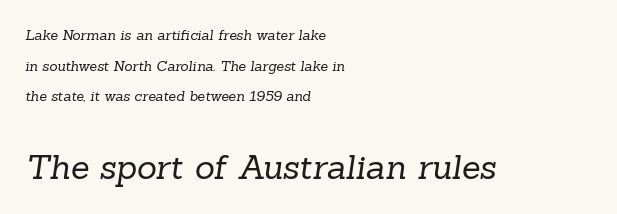
Q: Is the text bold? A: No.
Q: Is the typeface a serif or a sans-serif typeface? A: Serif.
Q: Is the text underlined? A: No.
Q: How is the paragraph aligned? A: Left-aligned.
Q: Is the spacing between letters normal or unusually wide? A: Normal.
Q: Is the spacing between lines tight, normal or loose? A: Loose.
Q: Which block of text is set in a larger size, the first (top) or the second (bottom)? A: The second (bottom) one.
Q: Width (condensed, normal, or wide)? A: Normal.
Q: Stroke contrast? A: Low.
Q: x-height? A: Medium.
Q: Monospaced? A: No.
